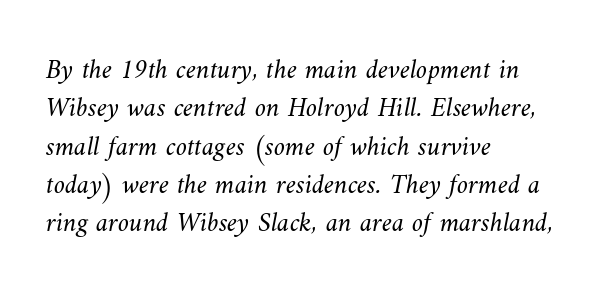
The image shows 28 px light type; set left-aligned, normal line spacing (1.37x), normal letter spacing, not underlined; medium stroke contrast and a small x-height.
